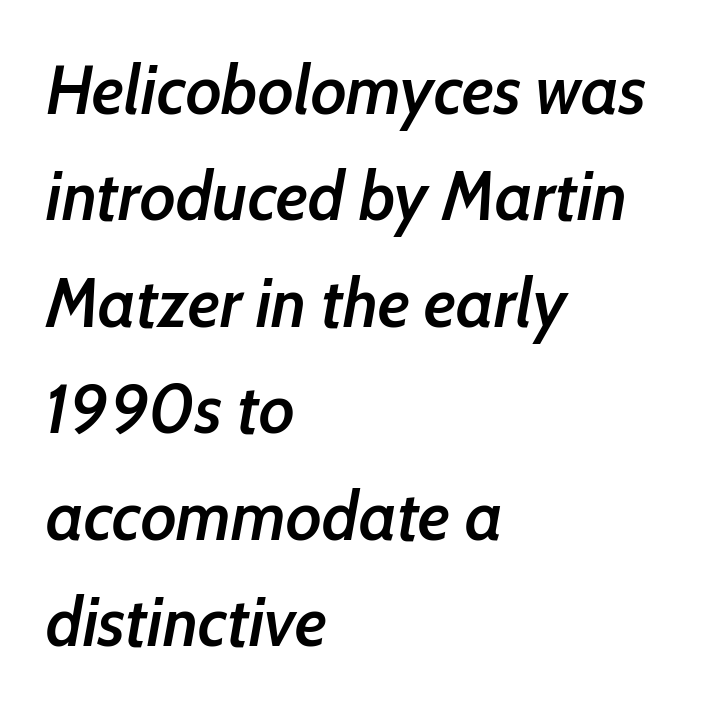
The image shows 70 px semibold, condensed type, italic (leaning right); set left-aligned, normal line spacing (1.52x), normal letter spacing, not underlined; low stroke contrast and a medium x-height.
